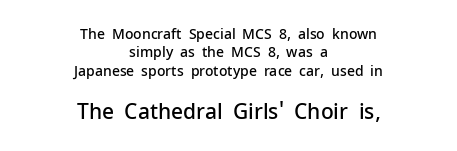
Q: Is the text bold? A: Semi-bold.
Q: Is the text italic (slanted)? A: No, it is upright.
Q: Is the text underlined? A: No.
Q: How is the paragraph aligned? A: Centered.
Q: Is the spacing between letters normal or unusually wide? A: Normal.
Q: Is the spacing between lines tight, normal or loose? A: Normal.
Q: Which block of text is set in a larger size, the first (top) or the second (bottom)? A: The second (bottom) one.
